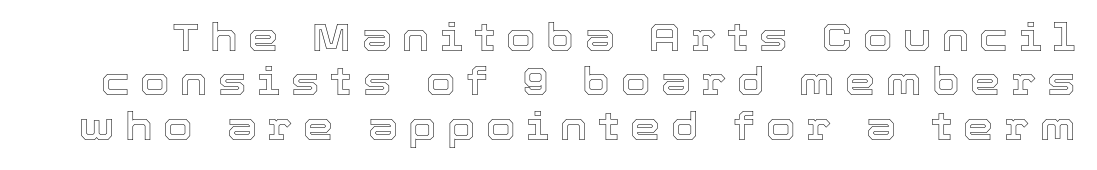
The image shows 38 px text type, upright; set line spacing 1.17x, unusually wide letter spacing (+0.28 em), not underlined; a medium x-height.
